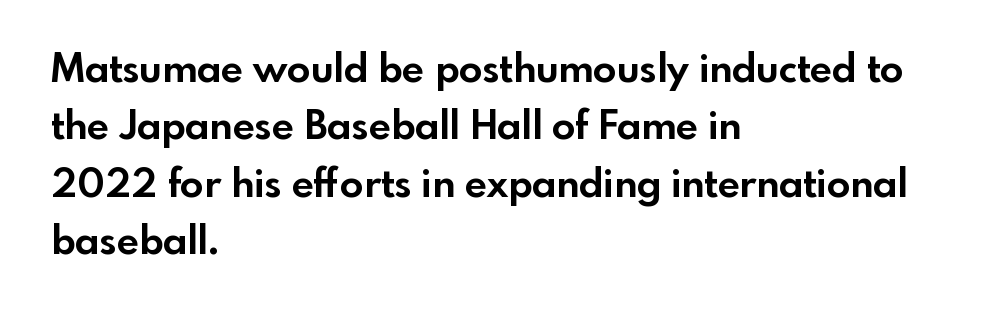
Q: Is the text bold? A: Yes.
Q: Is the text italic (slanted)? A: No, it is upright.
Q: Is the typeface a serif or a sans-serif typeface? A: Sans-serif.
Q: Is the text underlined? A: No.
Q: How is the paragraph aligned? A: Left-aligned.
Q: Is the spacing between letters normal or unusually wide? A: Normal.
Q: Is the spacing between lines tight, normal or loose? A: Normal.
Q: Width (condensed, normal, or wide)? A: Normal.
Q: x-height? A: Small.
Q: Monospaced? A: No.
